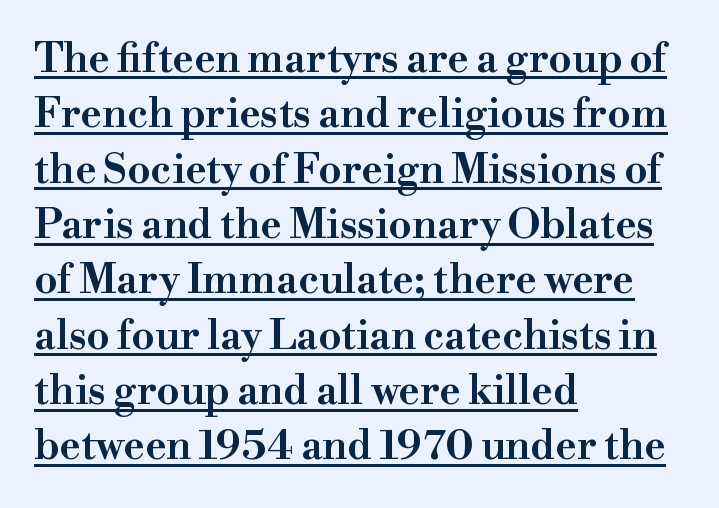
Every stem runs plumb, perpendicular to the baseline. Students, note that the glyphs here touch the page at normal intervals. Do the characters align in a grid? No, the font is proportional. Font category for this specimen: serif.
